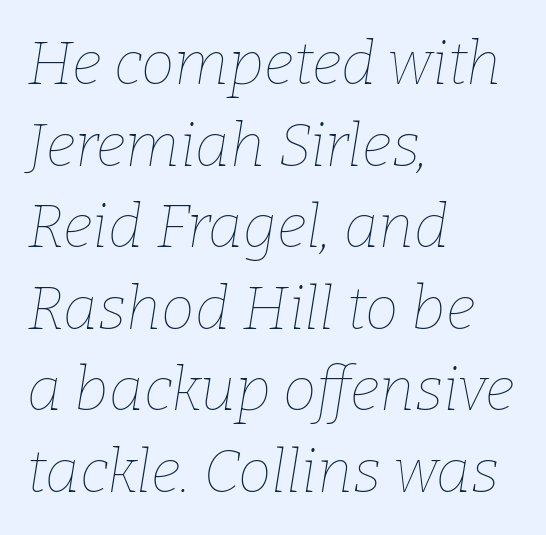
This rendering features lettering with no underline. Nothing heavy about these letters — not bold at all. The passage shown has conventional tracking throughout. Successive baselines arrive at the customary interval. Proportional: the letters do not fall into vertical columns. Notice how the stems are inclined rather than vertical — that's the hallmark of italics.
